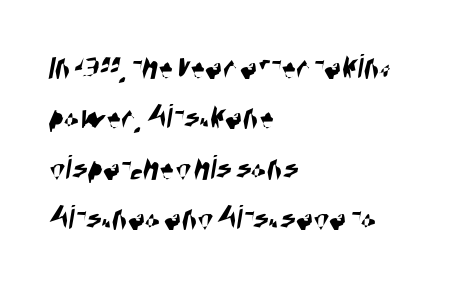
If you drew a ruler down the left edge, every line would touch it. These lines are rendered in a variable-pitch font. The zone under the glyphs is completely vacant. Nobody touched the tracking dial on this one. Check where the strokes stop: nothing finishes them off — pure sans. Leading matches the norm, producing a regular column.
